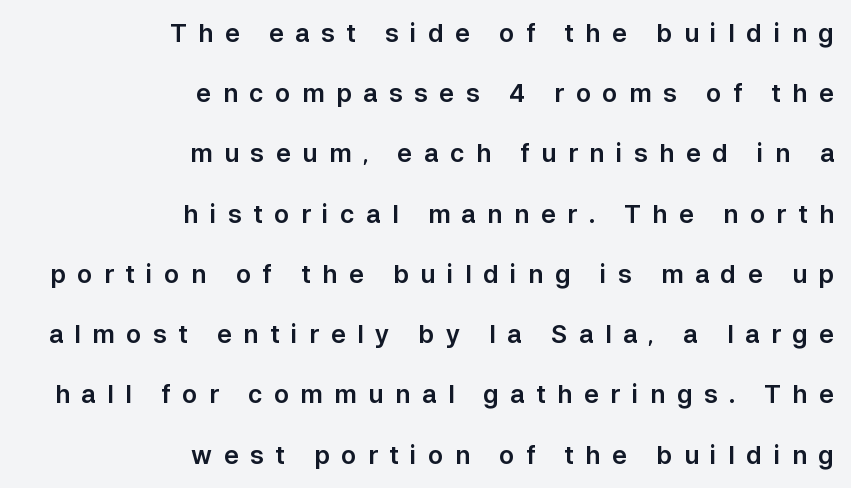
The image shows 25 px text type, upright; set right-aligned, loose line spacing (2.41x), unusually wide letter spacing (+0.46 em), not underlined.
